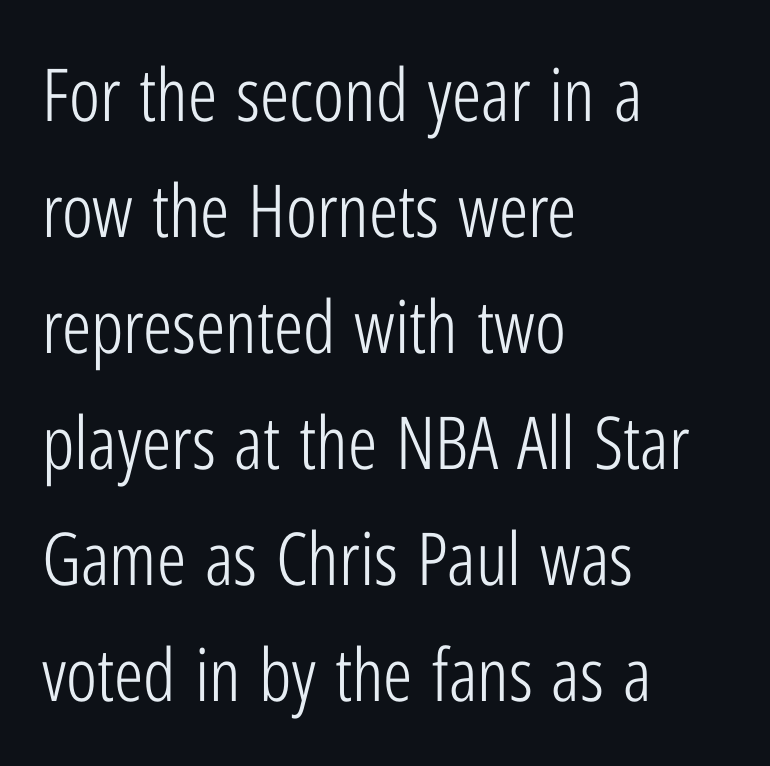
The image shows 73 px light, condensed sans-serif type, upright; set left-aligned, normal line spacing (1.59x), normal letter spacing, not underlined; low stroke contrast and a medium x-height.
